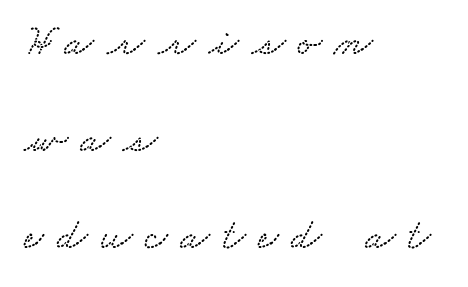
{"width": "wide", "stroke_contrast": "low", "x_height": "small", "monospaced": "no", "underline": "no", "align": "left", "line_spacing": "loose", "line_spacing_ratio": 2.2, "letter_spacing": "wide", "letter_spacing_em": 0.29, "glyph_px": 44}
